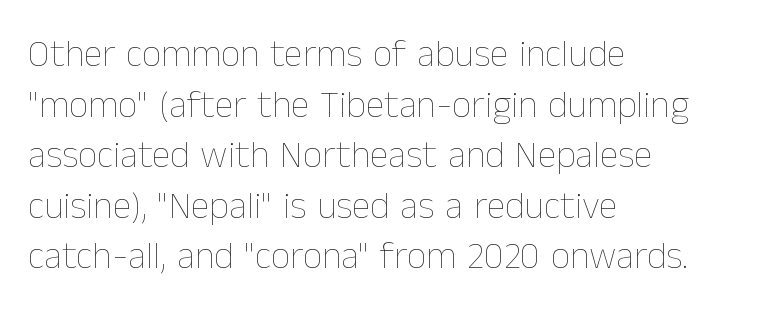
{"italic": "no", "bold": "no", "weight": "thin", "width": "normal", "stroke_contrast": "low", "x_height": "medium", "monospaced": "no", "underline": "no", "align": "left", "line_spacing": "normal", "line_spacing_ratio": 1.33, "letter_spacing": "normal", "letter_spacing_em": 0.0, "glyph_px": 38}
